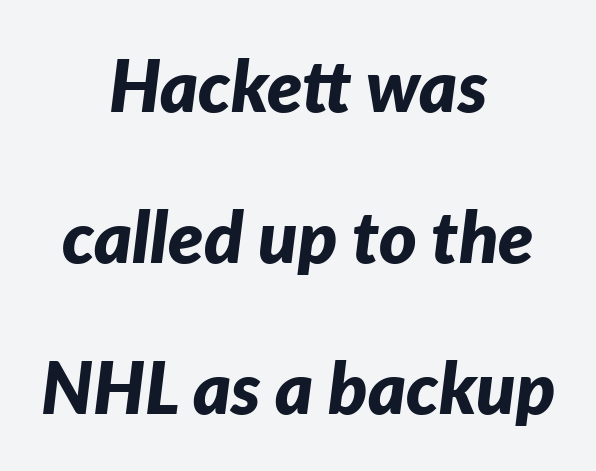
Q: Is the text bold? A: Yes.
Q: Is the text italic (slanted)? A: Yes, it leans right by about 7 degrees.
Q: Is the text underlined? A: No.
Q: How is the paragraph aligned? A: Centered.
Q: Is the spacing between letters normal or unusually wide? A: Normal.
Q: Is the spacing between lines tight, normal or loose? A: Loose.
Q: Width (condensed, normal, or wide)? A: Normal.
Q: Stroke contrast? A: Low.
Q: x-height? A: Medium.
Q: Monospaced? A: No.
